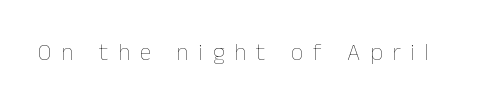
{"italic": "no", "bold": "no", "underline": "no", "letter_spacing": "wide", "letter_spacing_em": 0.41, "glyph_px": 24}
